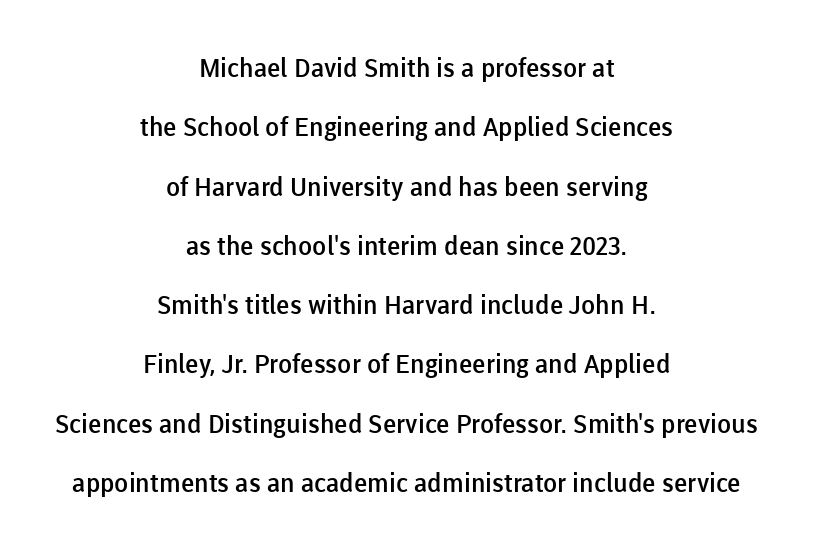
Q: Is the text bold? A: Semi-bold.
Q: Is the text italic (slanted)? A: No, it is upright.
Q: Is the text underlined? A: No.
Q: How is the paragraph aligned? A: Centered.
Q: Is the spacing between letters normal or unusually wide? A: Normal.
Q: Is the spacing between lines tight, normal or loose? A: Loose.
